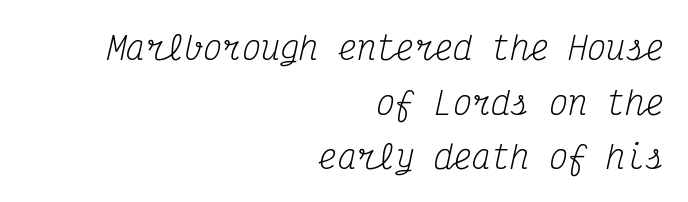
{"serif": "yes", "italic": "yes", "lean": "right", "slant_degrees": 12, "bold": "no", "weight": "regular", "width": "condensed", "stroke_contrast": "medium", "x_height": "medium", "monospaced": "yes", "underline": "no", "align": "right", "line_spacing_ratio": 1.71, "letter_spacing": "normal", "letter_spacing_em": 0.0, "glyph_px": 32}
